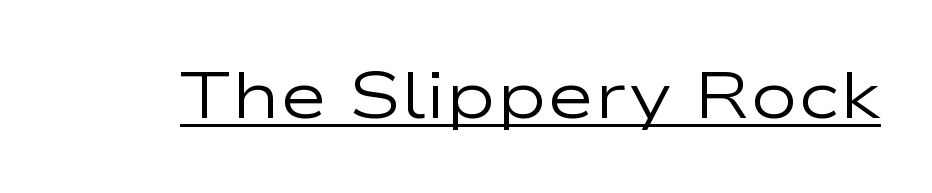
The letters sit at their default tracking, neither squeezed nor spread. A baseline rule has been typeset under these characters. The passage shown is typeset with a sans-serif family. Italic: no, the glyphs are upright roman.
